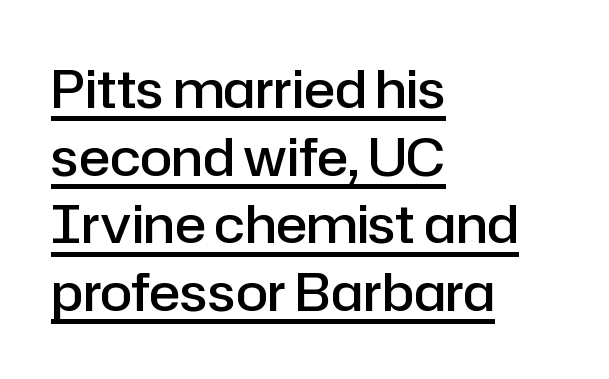
{"serif": "no", "italic": "no", "bold": "semi", "weight": "semibold", "width": "normal", "stroke_contrast": "low", "x_height": "medium", "monospaced": "no", "underline": "yes", "align": "left", "line_spacing": "normal", "line_spacing_ratio": 1.3, "letter_spacing": "normal", "letter_spacing_em": 0.0, "glyph_px": 52}
